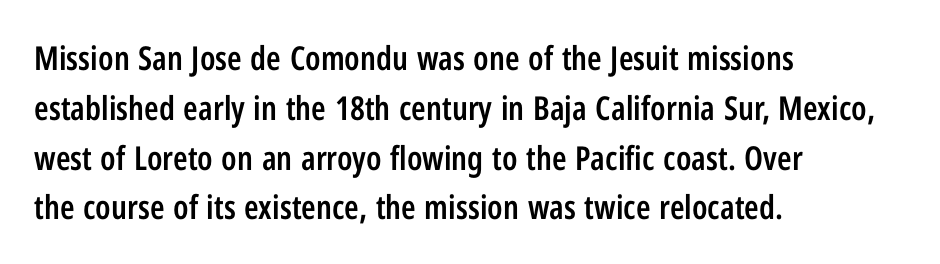
A bare baseline throughout the passage. A normal amount of white space separates one row of letters from the next. The letters advance in unequal steps, a hallmark of proportional type. The face used here is rendered with its standard letterfit.
